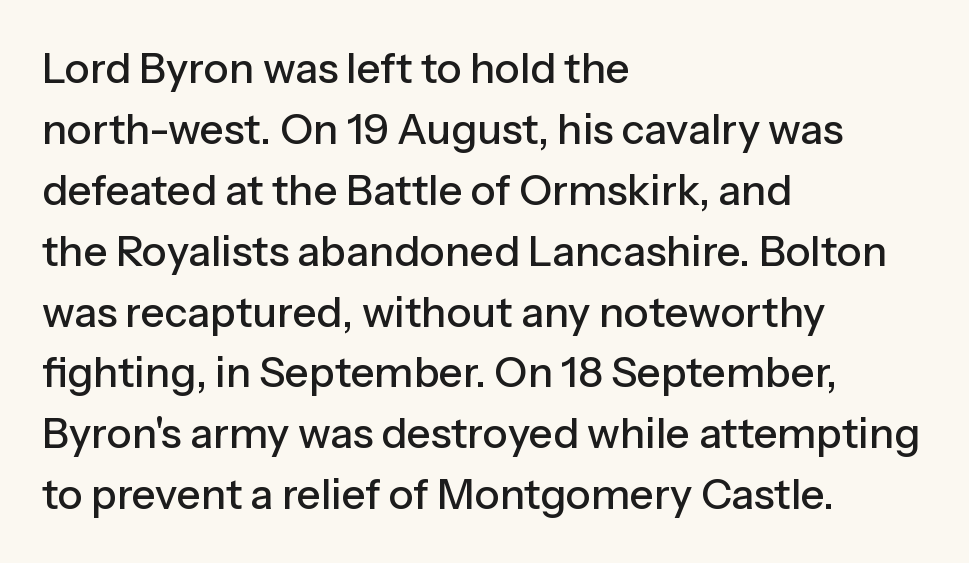
Q: Is the text italic (slanted)? A: No, it is upright.
Q: Is the typeface a serif or a sans-serif typeface? A: Sans-serif.
Q: Is the text underlined? A: No.
Q: How is the paragraph aligned? A: Left-aligned.
Q: Is the spacing between letters normal or unusually wide? A: Normal.
Q: Is the spacing between lines tight, normal or loose? A: Normal.
Q: Width (condensed, normal, or wide)? A: Normal.
Q: Stroke contrast? A: Low.
Q: x-height? A: Medium.
Q: Monospaced? A: No.
